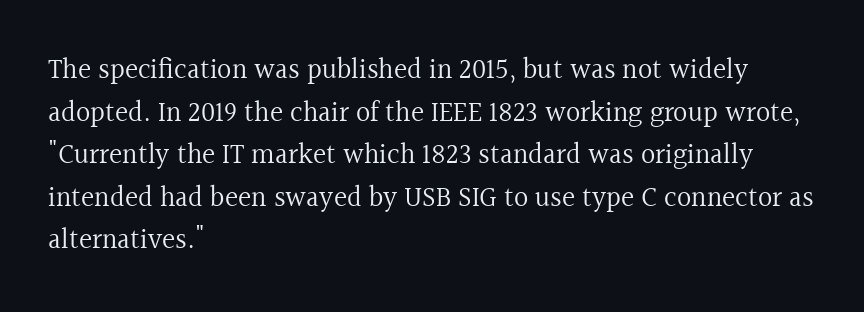
Standard letterfit; no display-style spreading of the glyphs. The compositor pushed each line to the left boundary. These lines are rendered in a variable-pitch font. Letterform terminals end in serifs throughout the passage. The axis of the letterforms is exactly vertical. The gap between lines stays unmarked.
